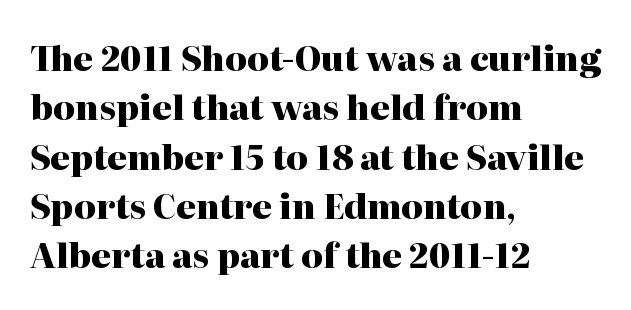
{"serif": "yes", "italic": "no", "bold": "yes", "weight": "heavy", "width": "normal", "stroke_contrast": "high", "x_height": "medium", "monospaced": "no", "underline": "no", "align": "left", "line_spacing": "normal", "line_spacing_ratio": 1.45, "letter_spacing": "normal", "letter_spacing_em": 0.0, "glyph_px": 34}
